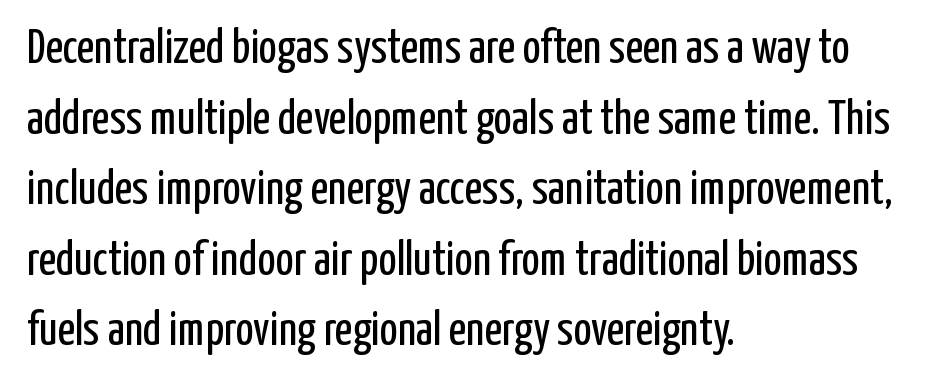
The image shows 48 px regular-weight, condensed sans-serif type, upright; set left-aligned, normal line spacing (1.47x), normal letter spacing, not underlined; low stroke contrast and a medium x-height.
